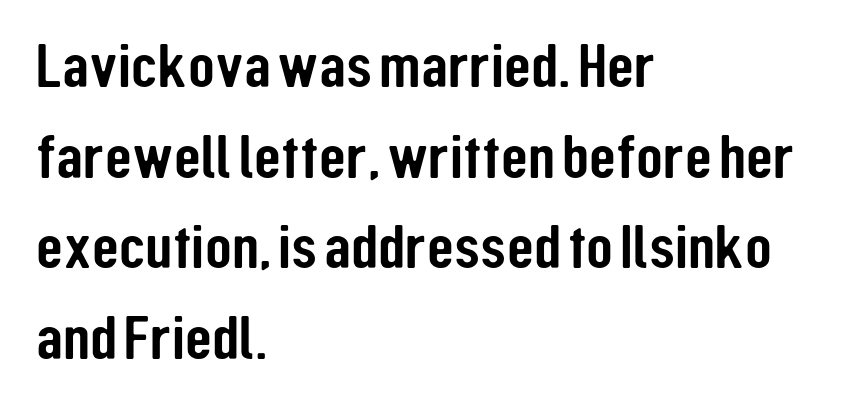
{"serif": "no", "italic": "no", "width": "condensed", "stroke_contrast": "low", "x_height": "medium", "monospaced": "no", "underline": "no", "align": "left", "line_spacing": "normal", "line_spacing_ratio": 1.46, "letter_spacing": "normal", "letter_spacing_em": 0.0, "glyph_px": 62}
